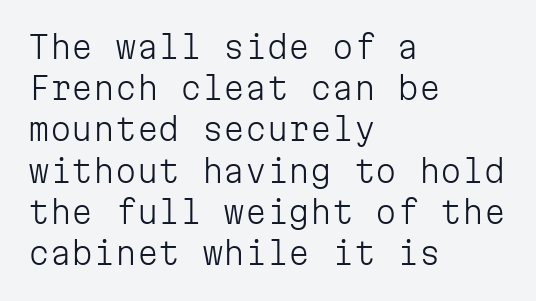
Successive baselines arrive at the customary interval. Tracking value appears to be zero — textbook default spacing. Each letter, wide or thin by design, is forced into the same width here. Line starts are locked; line ends wander. If you drew a line through each stem, it would be perfectly vertical.
